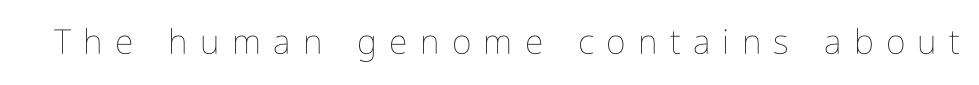
{"italic": "no", "bold": "no", "weight": "thin", "width": "condensed", "stroke_contrast": "low", "x_height": "medium", "monospaced": "no", "underline": "no", "letter_spacing": "wide", "letter_spacing_em": 0.36, "glyph_px": 34}
